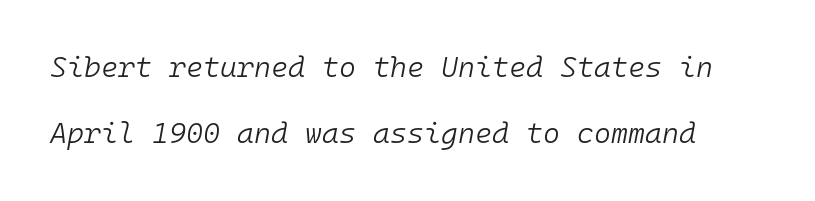
Vertically, the passage feels expansive, rows floating well apart. In terms of letterspacing, this is plain default setting. The rendering uses typewriter-style spacing with identical character cells. Quick note: italic.
